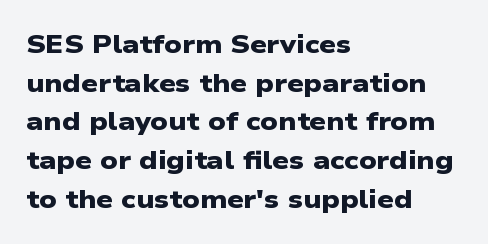
{"bold": "yes", "underline": "no", "align": "left", "line_spacing": "normal", "line_spacing_ratio": 1.49, "letter_spacing": "normal", "letter_spacing_em": 0.0, "glyph_px": 26}
